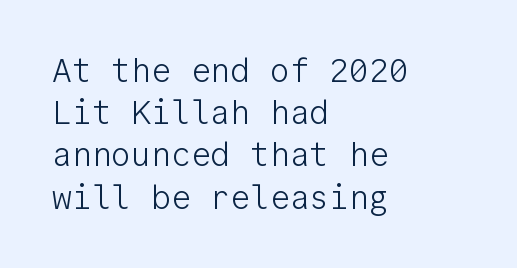
Q: Is the text bold? A: No.
Q: Is the text italic (slanted)? A: No, it is upright.
Q: Is the typeface a serif or a sans-serif typeface? A: Sans-serif.
Q: Is the text underlined? A: No.
Q: How is the paragraph aligned? A: Left-aligned.
Q: Is the spacing between letters normal or unusually wide? A: Normal.
Q: Is the spacing between lines tight, normal or loose? A: Normal.
Q: Width (condensed, normal, or wide)? A: Normal.
Q: Stroke contrast? A: Low.
Q: x-height? A: Medium.
Q: Monospaced? A: Yes.
